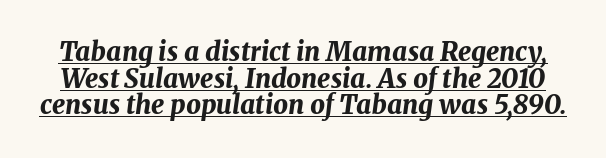
The image shows 26 px bold type, italic (leaning right); set tight line spacing (1.02x), normal letter spacing, underlined.
